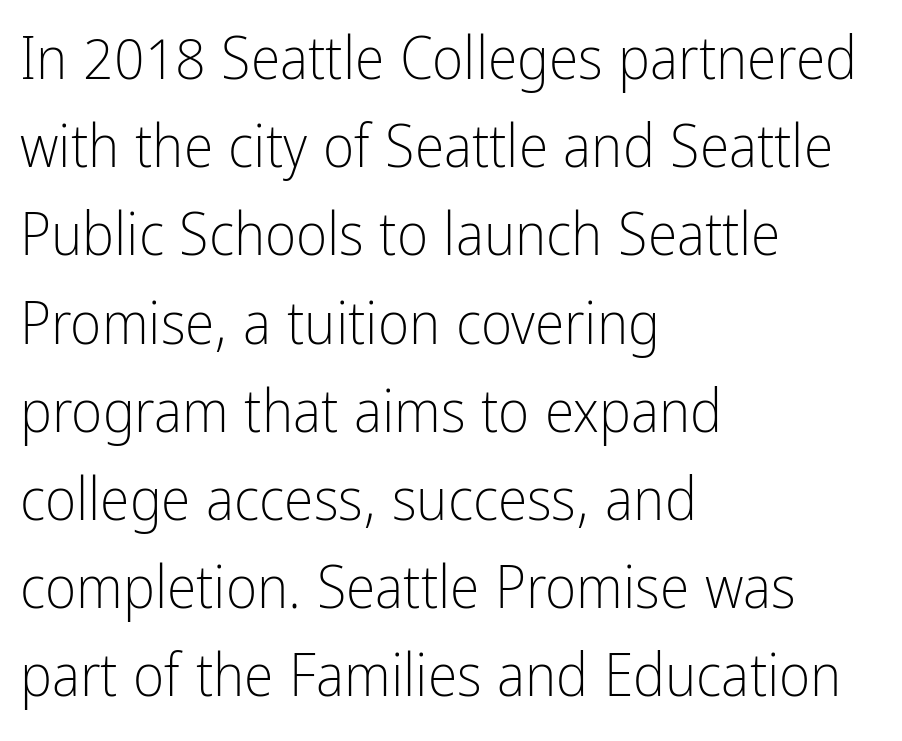
The type family on display is of the sans-serif kind. No extra ink here — the face is not bold. Horizontal bands of white between lines are of average thickness. This rendering features lettering with no underline.
